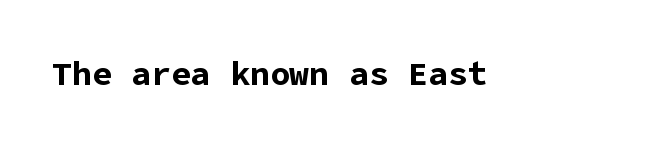
{"serif": "no", "italic": "no", "bold": "yes", "weight": "bold", "width": "normal", "stroke_contrast": "low", "x_height": "medium", "underline": "no", "letter_spacing": "normal", "letter_spacing_em": 0.0, "glyph_px": 33}
